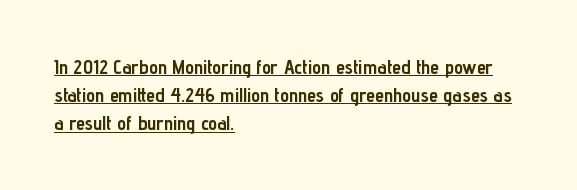
Q: Is the text bold? A: Yes.
Q: Is the text italic (slanted)? A: No, it is upright.
Q: Is the text underlined? A: Yes.
Q: How is the paragraph aligned? A: Left-aligned.
Q: Is the spacing between letters normal or unusually wide? A: Normal.
Q: Is the spacing between lines tight, normal or loose? A: Normal.
